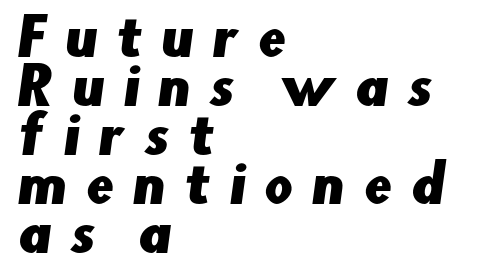
The passage shown is typeset with a sans-serif family. A student would call this left alignment; a typographer would say flush left, rag right. The rendering uses natural spacing where letterforms have individual widths. Cramped leading. The type is letterspaced generously, with wide tracking. The zone under the glyphs is completely vacant.
